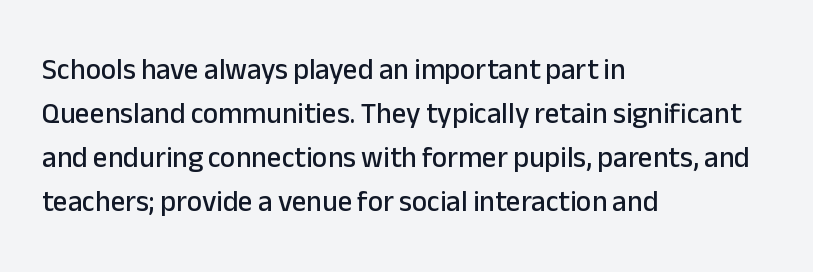
The image shows 29 px sans-serif type, upright; set left-aligned, normal line spacing (1.52x), normal letter spacing, not underlined; low stroke contrast and a medium x-height.
